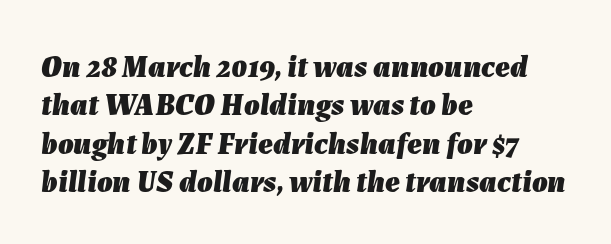
Q: Is the text bold? A: Yes.
Q: Is the text italic (slanted)? A: Yes, it leans right by about 7 degrees.
Q: Is the text underlined? A: No.
Q: How is the paragraph aligned? A: Left-aligned.
Q: Is the spacing between letters normal or unusually wide? A: Normal.
Q: Width (condensed, normal, or wide)? A: Normal.
Q: Stroke contrast? A: Low.
Q: x-height? A: Medium.
Q: Monospaced? A: No.
